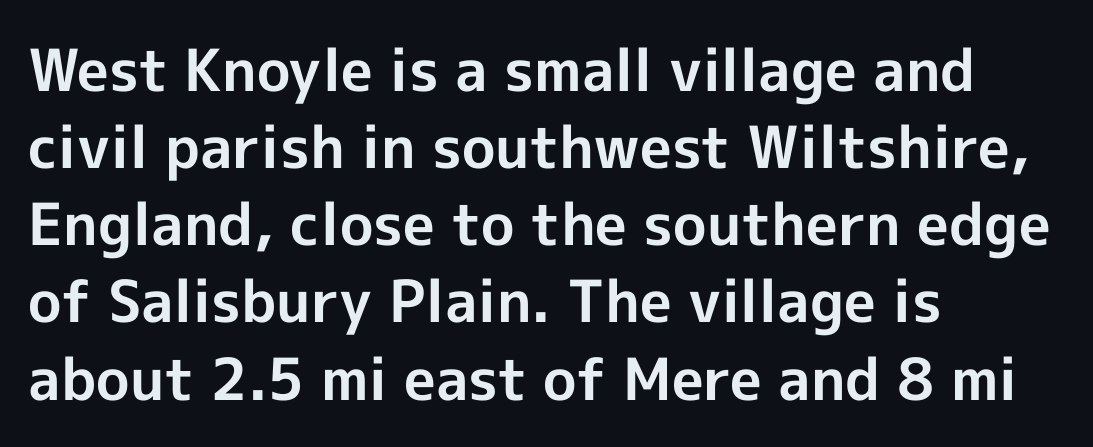
The image shows 58 px bold sans-serif type, upright; set left-aligned, normal line spacing (1.33x), normal letter spacing, not underlined; a medium x-height.
